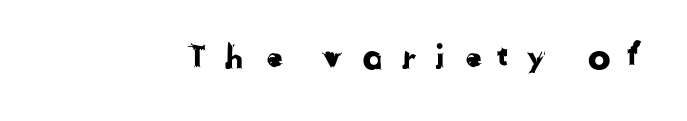
Q: Is the typeface a serif or a sans-serif typeface? A: Sans-serif.
Q: Is the text underlined? A: No.
Q: Is the spacing between letters normal or unusually wide? A: Unusually wide.
Q: Width (condensed, normal, or wide)? A: Normal.
Q: Stroke contrast? A: Low.
Q: x-height? A: Medium.
Q: Monospaced? A: No.
